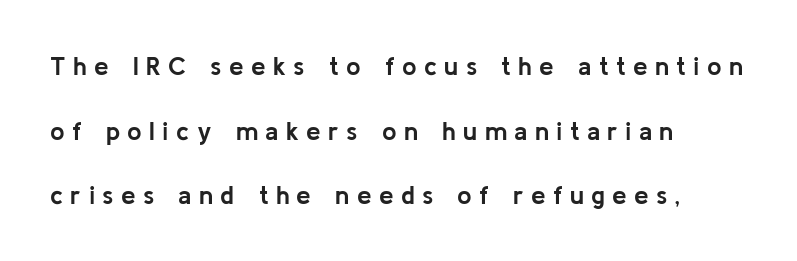
The image shows 26 px bold type, upright; set left-aligned, loose line spacing (2.49x), unusually wide letter spacing (+0.28 em), not underlined.
